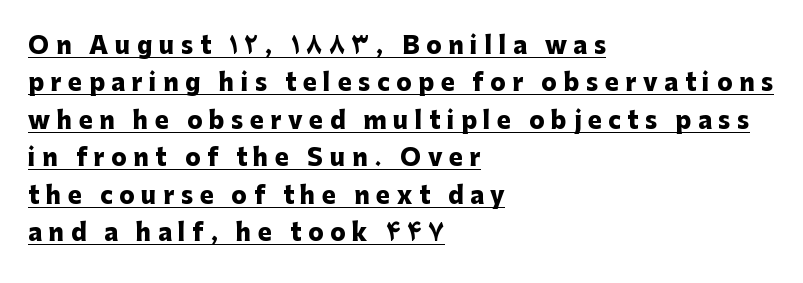
The specimen includes a rule beneath the text block's lines. Strong, thick strokes mark this as bold type. Line starts are locked; line ends wander. The designer left line spacing at the default.
